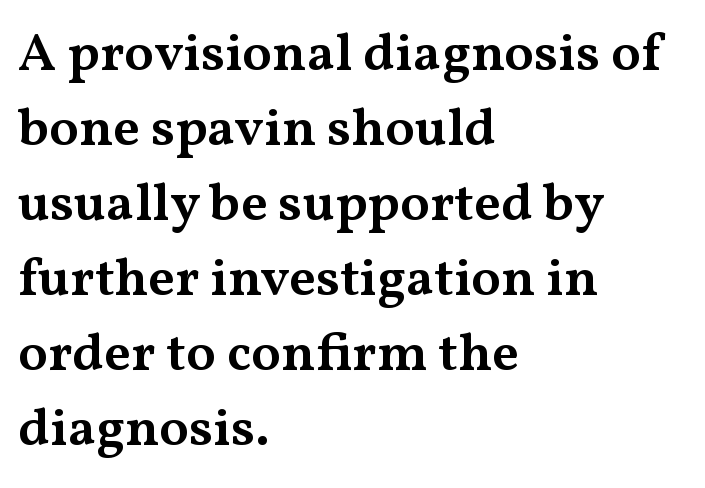
{"serif": "yes", "italic": "no", "bold": "semi", "weight": "semibold", "width": "wide", "stroke_contrast": "medium", "x_height": "medium", "monospaced": "no", "underline": "no", "align": "left", "line_spacing": "normal", "line_spacing_ratio": 1.39, "letter_spacing": "normal", "letter_spacing_em": 0.0, "glyph_px": 54}
